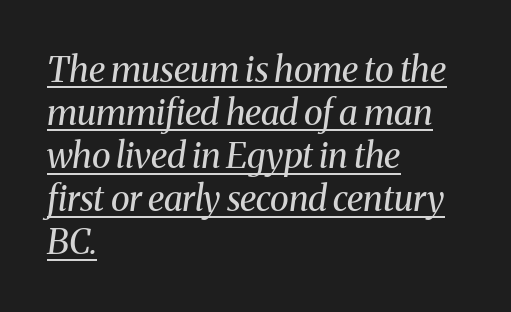
The image shows 35 px regular-weight serif type, italic (leaning right); set left-aligned, line spacing 1.23x, normal letter spacing, underlined; medium stroke contrast and a medium x-height.
